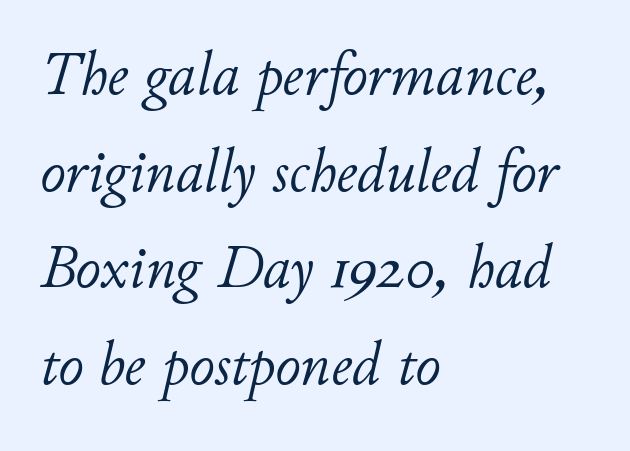
The image shows 62 px light type, italic (leaning right); set left-aligned, normal line spacing (1.56x), normal letter spacing, not underlined; low stroke contrast and a small x-height.
